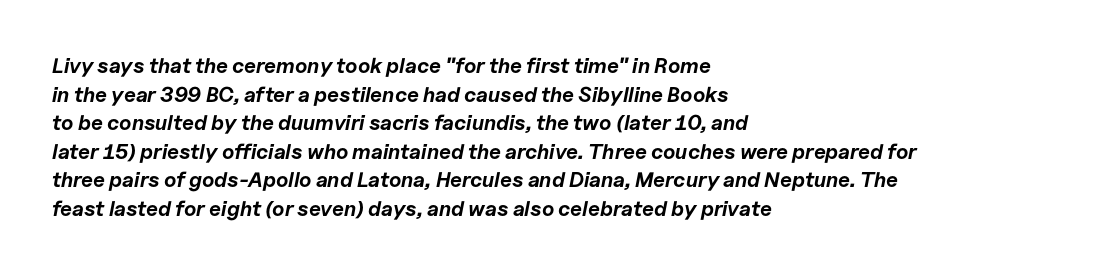
The image shows 21 px bold type, italic (leaning right); set left-aligned, normal line spacing (1.36x), normal letter spacing, not underlined.
